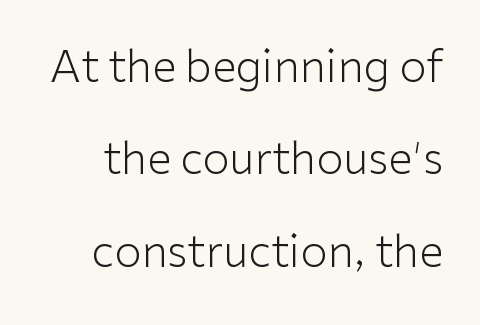
The image shows 44 px light sans-serif type, upright; set loose line spacing (2.1x), normal letter spacing, not underlined; low stroke contrast and a medium x-height.
